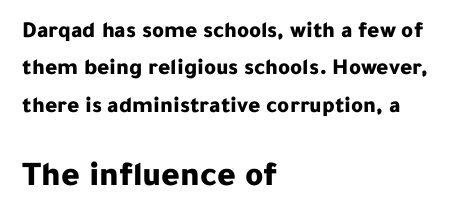
The image shows 35 px bold sans-serif type, upright; set left-aligned, normal line spacing (1.62x), normal letter spacing, not underlined; the second (bottom) block is 1.52x larger; low stroke contrast and a medium x-height.
